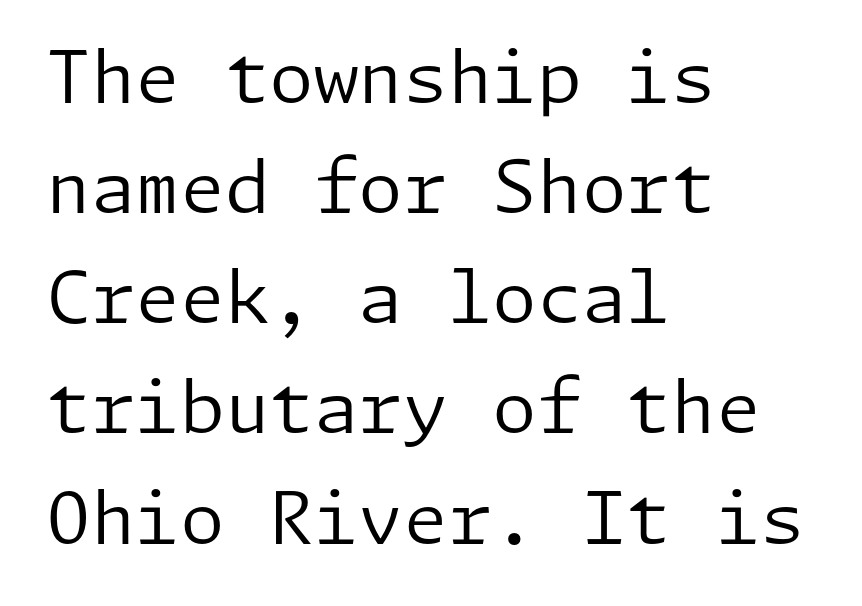
The image shows 72 px regular-weight sans-serif type, upright; set left-aligned, normal line spacing (1.53x), normal letter spacing, not underlined; low stroke contrast and a medium x-height.
